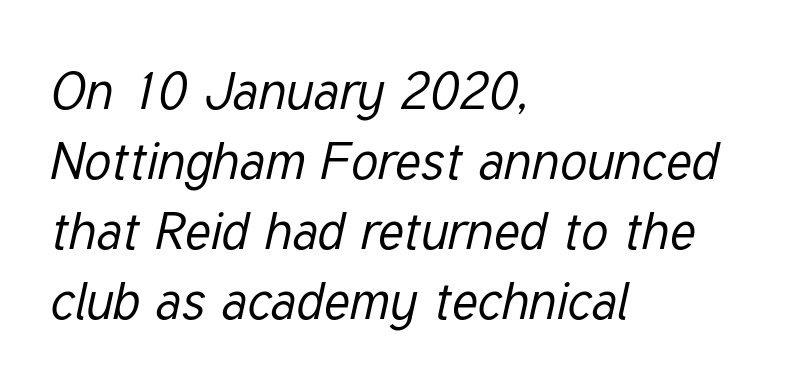
The cut favours lightness, reaching ordinary text weight at its darkest. Designer's note — italics engaged. Baseline-to-baseline distance is the conventional proportion of letter height. Is this a fixed-width face? No — the glyphs have proportional, varying widths. Where is the straight margin? On the left.
